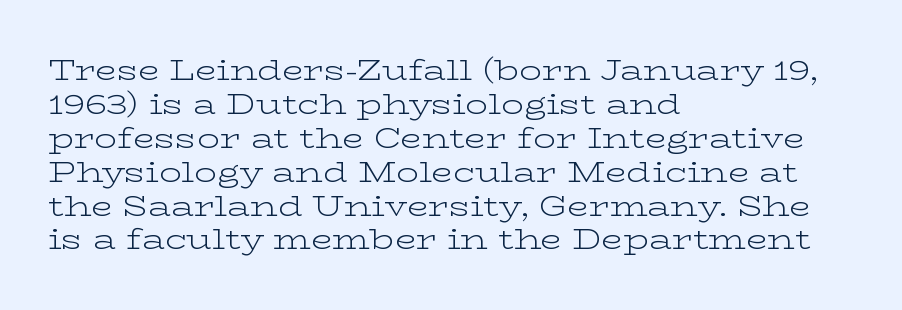
The image shows 28 px light, wide serif type, upright; set left-aligned, line spacing 1.21x, normal letter spacing, not underlined; low stroke contrast and a medium x-height.
